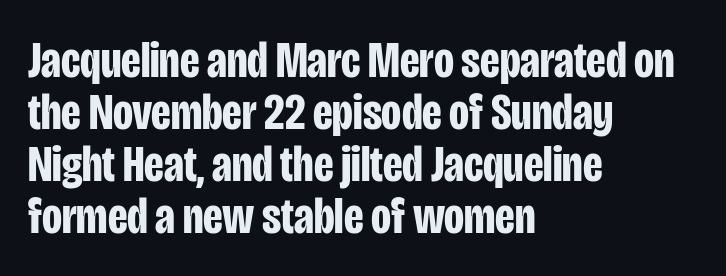
Q: Is the text bold? A: Yes.
Q: Is the text italic (slanted)? A: No, it is upright.
Q: Is the typeface a serif or a sans-serif typeface? A: Sans-serif.
Q: Is the text underlined? A: No.
Q: How is the paragraph aligned? A: Left-aligned.
Q: Is the spacing between letters normal or unusually wide? A: Normal.
Q: Is the spacing between lines tight, normal or loose? A: Tight.
Q: Width (condensed, normal, or wide)? A: Condensed.
Q: Stroke contrast? A: Low.
Q: x-height? A: Large.
Q: Monospaced? A: No.
